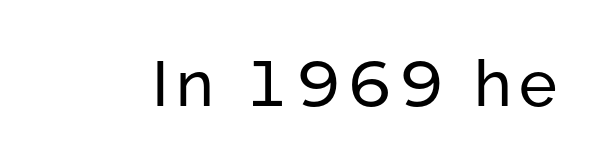
{"serif": "no", "italic": "no", "width": "normal", "stroke_contrast": "low", "x_height": "medium", "monospaced": "no", "underline": "no", "glyph_px": 64}
